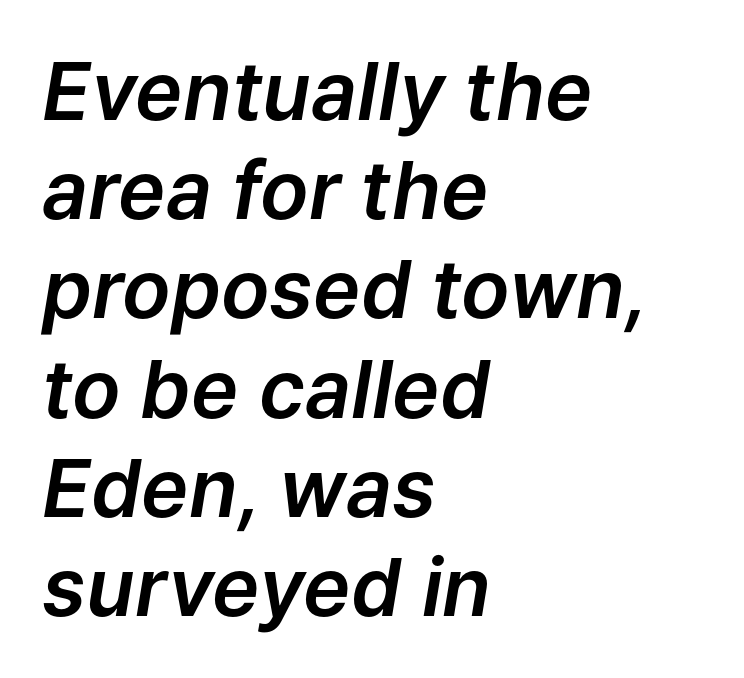
Compared with a centered layout, this one pins lines to the left instead. The face used here is rendered with its standard letterfit. Anything drawn beneath the words? Only blank space. Varying glyph widths throughout — classic text-font behaviour. These lines were composed using italics.
